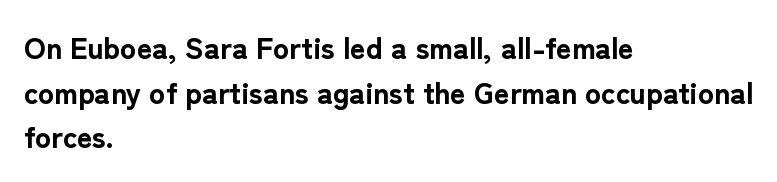
The image shows 30 px bold sans-serif type, upright; set left-aligned, normal line spacing (1.49x), normal letter spacing, not underlined; low stroke contrast and a medium x-height.
